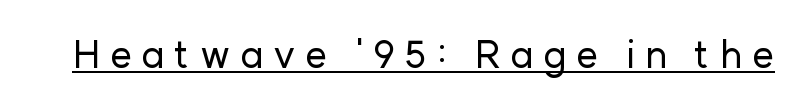
{"serif": "no", "italic": "no", "width": "normal", "stroke_contrast": "low", "x_height": "medium", "monospaced": "no", "underline": "yes", "letter_spacing": "wide", "letter_spacing_em": 0.25, "glyph_px": 38}
